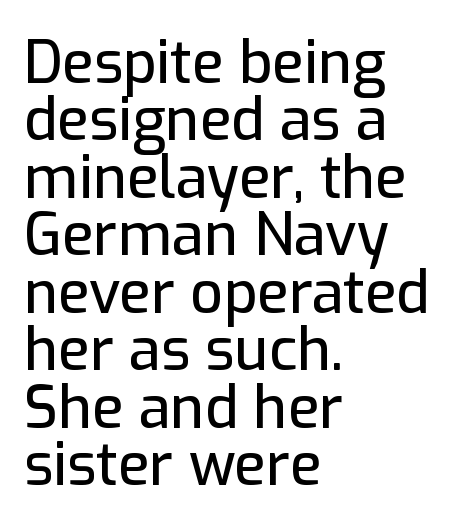
The image shows 58 px sans-serif type, upright; set left-aligned, tight line spacing (0.99x), normal letter spacing, not underlined; low stroke contrast and a medium x-height.
